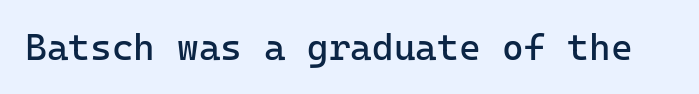
The image shows 37 px regular-weight sans-serif type, upright, monospaced; set normal letter spacing, not underlined; low stroke contrast and a medium x-height.
